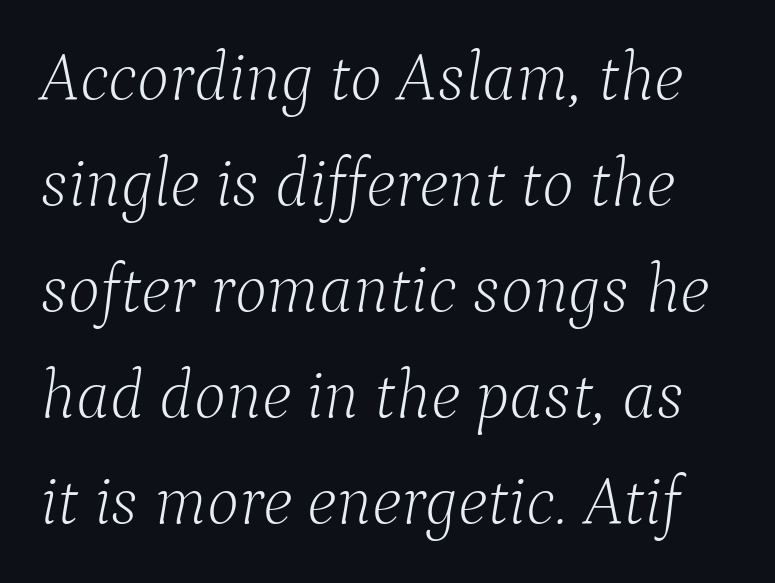
Descender tails drop into unmarked territory. I'd call this a serif setting — the letters wear small feet. Leading matches the norm, producing a regular column. A typesetter would call this proportional, since set widths differ per character. The letterforms sit at book weight or below. Tracking here is standard; glyphs follow each other at the usual distance.
